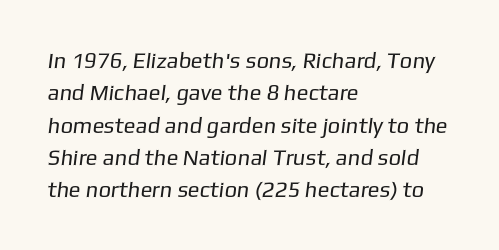
Q: Is the text bold? A: No.
Q: Is the text underlined? A: No.
Q: How is the paragraph aligned? A: Left-aligned.
Q: Is the spacing between letters normal or unusually wide? A: Normal.
Q: Is the spacing between lines tight, normal or loose? A: Normal.
